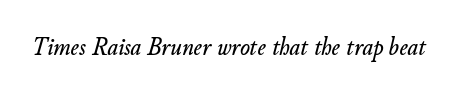
{"italic": "yes", "lean": "right", "slant_degrees": 11, "underline": "no", "letter_spacing": "normal", "letter_spacing_em": 0.0, "glyph_px": 26}
